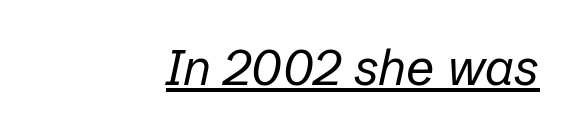
The rendering keeps characters at their native spacing. It's the slanting kind of type. Proportional: the letters do not fall into vertical columns. Casual observation: everything's shoved over to the right. Nothing heavy about these letters — not bold at all. These characters rest on top of a visible drawn line.
